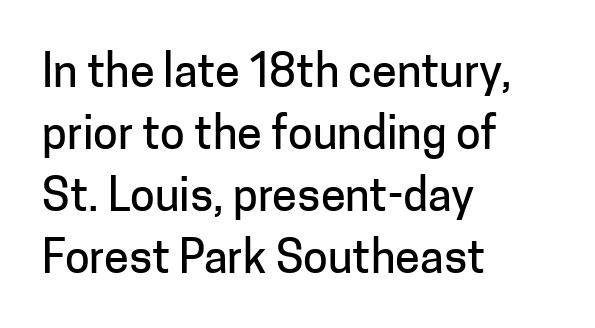
{"serif": "no", "italic": "no", "width": "normal", "stroke_contrast": "low", "x_height": "medium", "monospaced": "no", "underline": "no", "align": "left", "line_spacing": "normal", "line_spacing_ratio": 1.38, "letter_spacing": "normal", "letter_spacing_em": 0.0, "glyph_px": 45}
